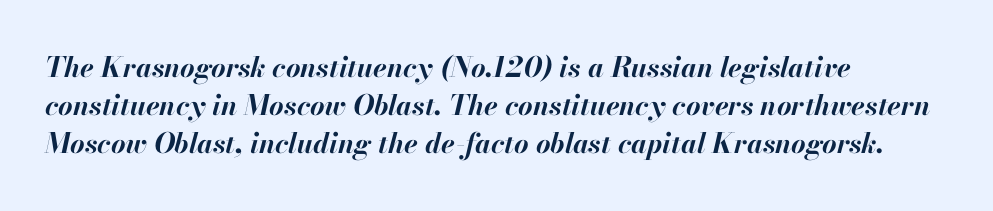
{"italic": "yes", "lean": "right", "slant_degrees": 13, "bold": "yes", "weight": "bold", "width": "normal", "stroke_contrast": "high", "x_height": "small", "monospaced": "no", "underline": "no", "align": "left", "line_spacing": "normal", "line_spacing_ratio": 1.36, "letter_spacing": "normal", "letter_spacing_em": 0.0, "glyph_px": 28}
